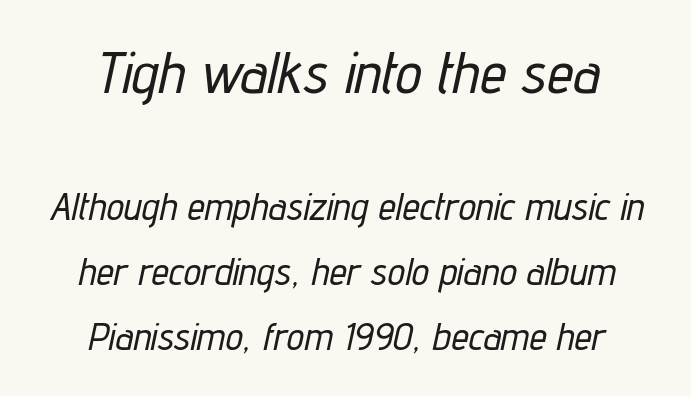
The image shows 59 px condensed type, italic (leaning right); set centered, normal line spacing (1.67x), normal letter spacing, not underlined; the first (top) block is 1.51x larger; low stroke contrast and a medium x-height.
